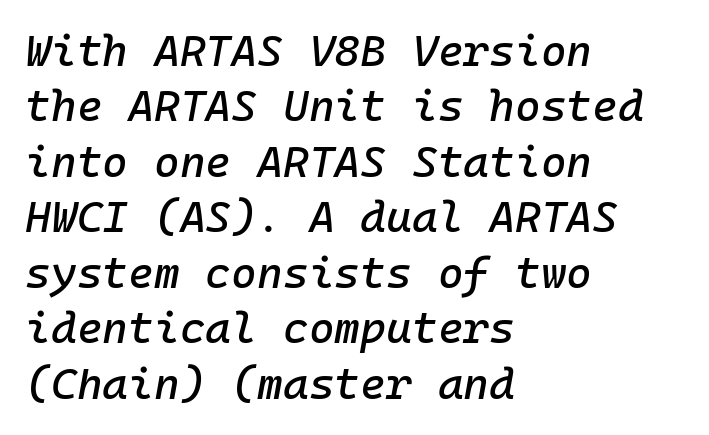
Q: Is the text italic (slanted)? A: Yes, it leans right by about 10 degrees.
Q: Is the text underlined? A: No.
Q: How is the paragraph aligned? A: Left-aligned.
Q: Is the spacing between letters normal or unusually wide? A: Normal.
Q: Is the spacing between lines tight, normal or loose? A: Normal.
Q: Width (condensed, normal, or wide)? A: Normal.
Q: Stroke contrast? A: Low.
Q: x-height? A: Medium.
Q: Monospaced? A: Yes.
